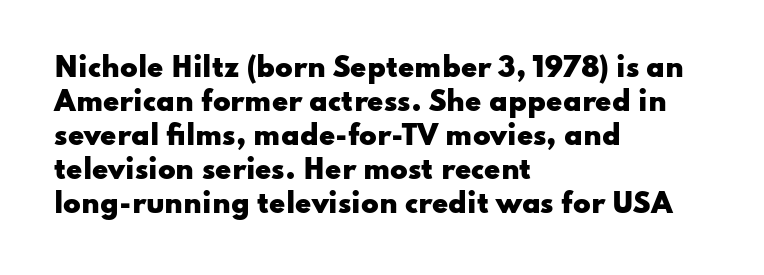
The image shows 26 px bold type, upright; set left-aligned, normal line spacing (1.31x), normal letter spacing, not underlined.
